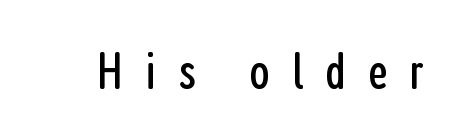
Are there feet on the stems? There aren't — it's a sans. The glyphs are unaccompanied by any horizontal stroke below them. Each letter keeps its own natural width here, so spacing adapts to shape. The horizontal fit of the characters is loose and conspicuously gappy. A light-to-regular cut is what we see here.
